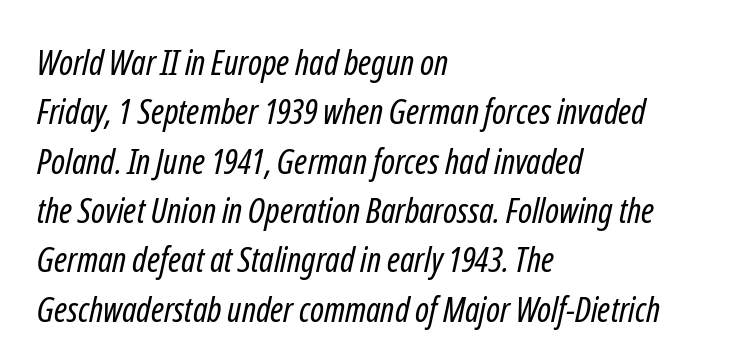
Looks like regular typesetting: each glyph gets only the width it needs. The space between consecutive lines is moderate. Unbolded letterforms with no extra heft. A bare baseline throughout the passage. The text block is weighted toward the left margin, trailing off unevenly rightward. Does the type have serifs? No, each stem ends abruptly.
